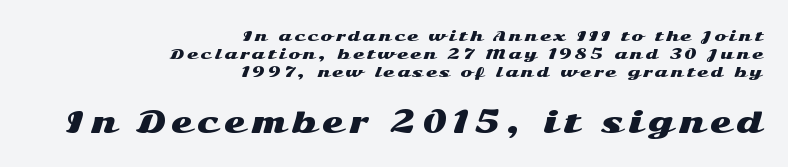
This rendering employs a face without finishing strokes, i.e., a sans-serif. The passage shown has open, widely tracked lettering throughout. Size contrast runs from small at the top to large at the bottom. Leading matches the norm, producing a regular column.
